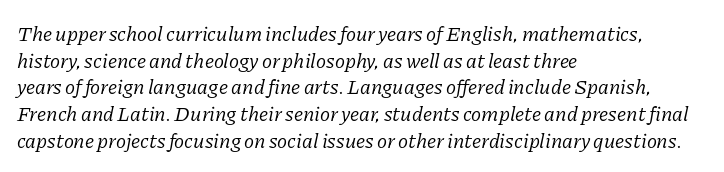
Q: Is the text bold? A: No.
Q: Is the text italic (slanted)? A: Yes, it leans right by about 11 degrees.
Q: Is the text underlined? A: No.
Q: How is the paragraph aligned? A: Left-aligned.
Q: Is the spacing between letters normal or unusually wide? A: Normal.
Q: Is the spacing between lines tight, normal or loose? A: Normal.
